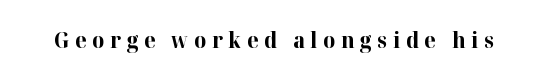
{"italic": "no", "bold": "yes", "underline": "no", "letter_spacing": "wide", "letter_spacing_em": 0.27, "glyph_px": 21}
